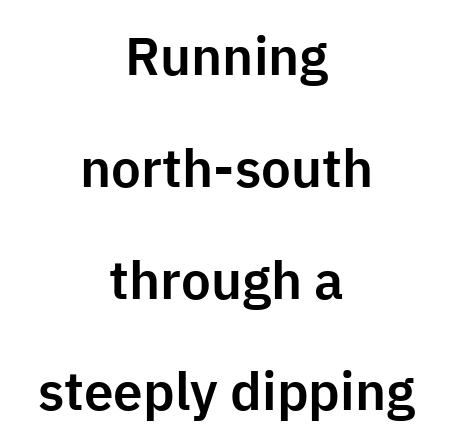
The image shows 53 px sans-serif type, upright; set centered, loose line spacing (2.11x), normal letter spacing, not underlined; low stroke contrast and a medium x-height.
